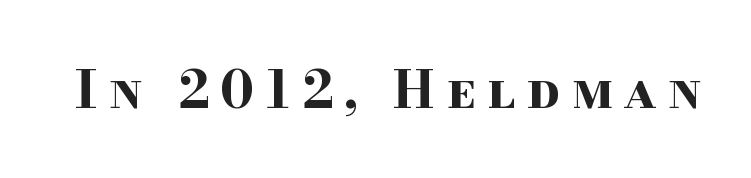
Q: Is the text bold? A: Yes.
Q: Is the text italic (slanted)? A: No, it is upright.
Q: Is the typeface a serif or a sans-serif typeface? A: Serif.
Q: Is the text underlined? A: No.
Q: Is the spacing between letters normal or unusually wide? A: Unusually wide.
Q: Width (condensed, normal, or wide)? A: Wide.
Q: Stroke contrast? A: High.
Q: x-height? A: Small.
Q: Monospaced? A: No.
